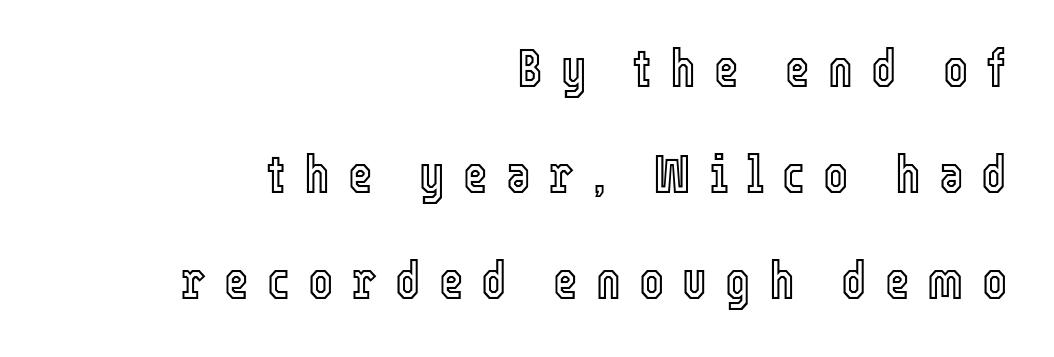
Q: Is the text italic (slanted)? A: No, it is upright.
Q: Is the text underlined? A: No.
Q: How is the paragraph aligned? A: Right-aligned.
Q: Is the spacing between letters normal or unusually wide? A: Unusually wide.
Q: Is the spacing between lines tight, normal or loose? A: Loose.
Q: Width (condensed, normal, or wide)? A: Condensed.
Q: x-height? A: Medium.
Q: Monospaced? A: No.
